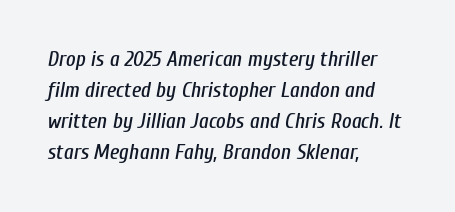
{"italic": "yes", "lean": "right", "slant_degrees": 10, "underline": "no", "align": "left", "line_spacing": "normal", "line_spacing_ratio": 1.47, "letter_spacing": "normal", "letter_spacing_em": 0.0, "glyph_px": 21}
